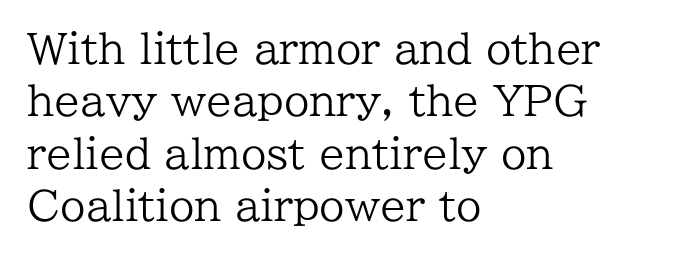
The image shows 41 px regular-weight serif type, upright; set left-aligned, normal line spacing (1.28x), normal letter spacing, not underlined; low stroke contrast and a medium x-height.
